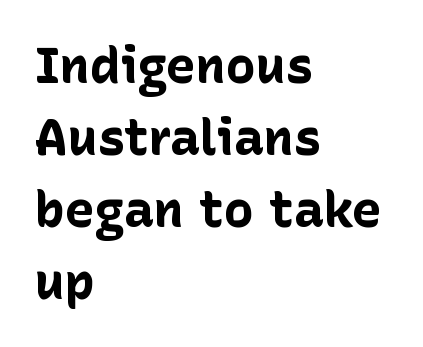
{"serif": "no", "italic": "no", "bold": "yes", "weight": "bold", "width": "normal", "stroke_contrast": "low", "x_height": "medium", "monospaced": "no", "underline": "no", "align": "left", "line_spacing": "normal", "line_spacing_ratio": 1.44, "letter_spacing": "normal", "letter_spacing_em": 0.0, "glyph_px": 50}
